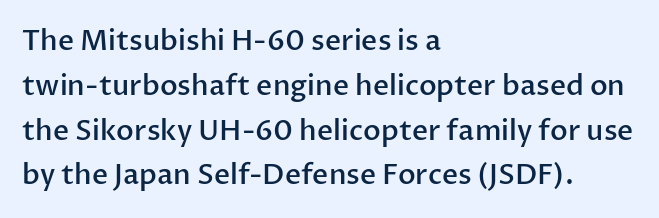
Visually the block forms a straight wall on the left and a jagged coastline on the right. A clean baseline with only descenders dipping below it. Moderately thickened strokes mark this as semibold type. Letter spacing: default. Font category for this specimen: sans-serif. Ordinary non-slanted type is in use.
